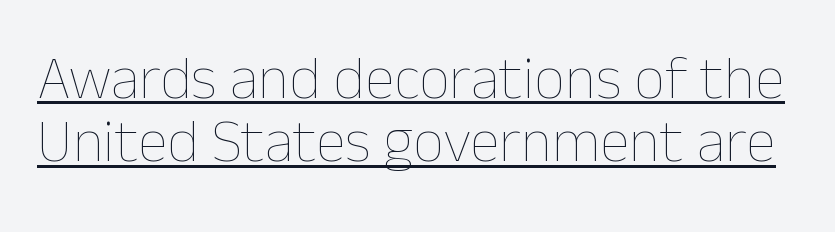
{"italic": "no", "bold": "no", "weight": "thin", "width": "normal", "stroke_contrast": "low", "x_height": "medium", "monospaced": "no", "underline": "yes", "line_spacing": "tight", "line_spacing_ratio": 1.04, "letter_spacing": "normal", "letter_spacing_em": 0.0, "glyph_px": 61}
